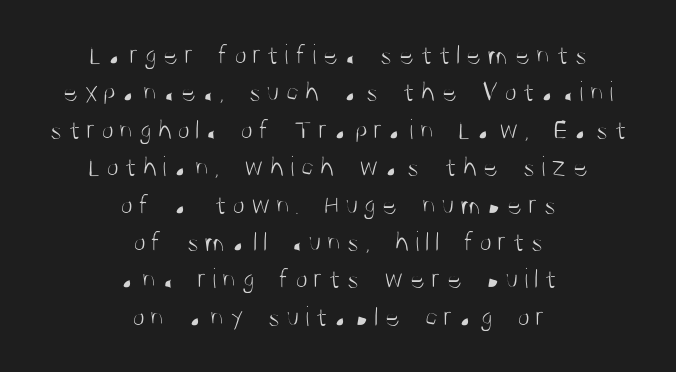
Underlining? Definitely not there. In terms of leading, this rendering sits right in the middle. Both edges are ragged and mirror each other, which tells us the setting is centered. Check where the strokes stop: nothing finishes them off — pure sans. The strokes carry an ordinary text weight at most.
